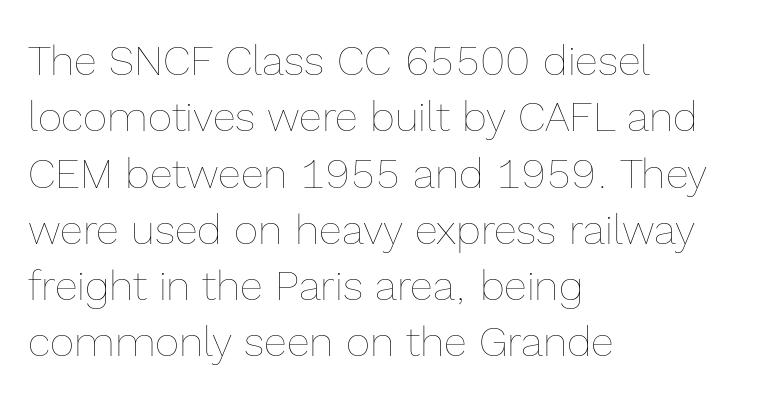
The image shows 42 px thin type, upright; set left-aligned, normal line spacing (1.34x), normal letter spacing, not underlined; a medium x-height.
